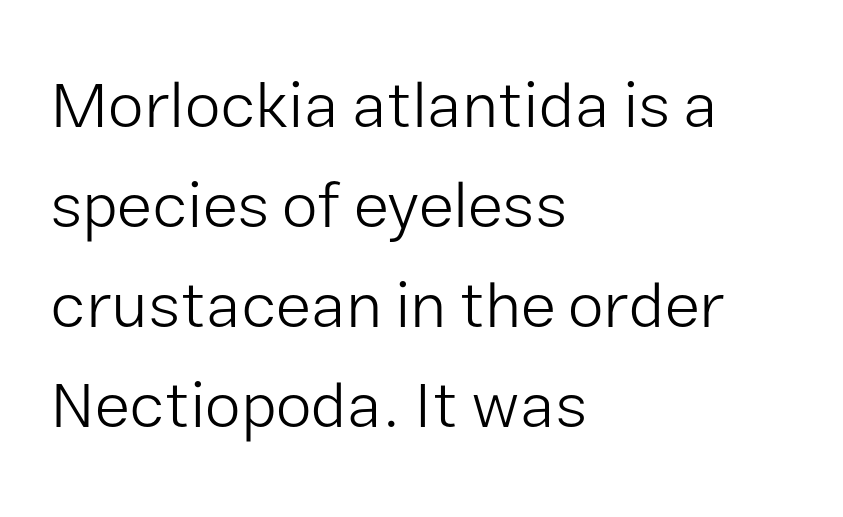
{"serif": "no", "italic": "no", "bold": "no", "weight": "light", "width": "normal", "stroke_contrast": "low", "x_height": "medium", "monospaced": "no", "underline": "no", "align": "left", "line_spacing": "normal", "line_spacing_ratio": 1.54, "letter_spacing": "normal", "letter_spacing_em": 0.0, "glyph_px": 65}
